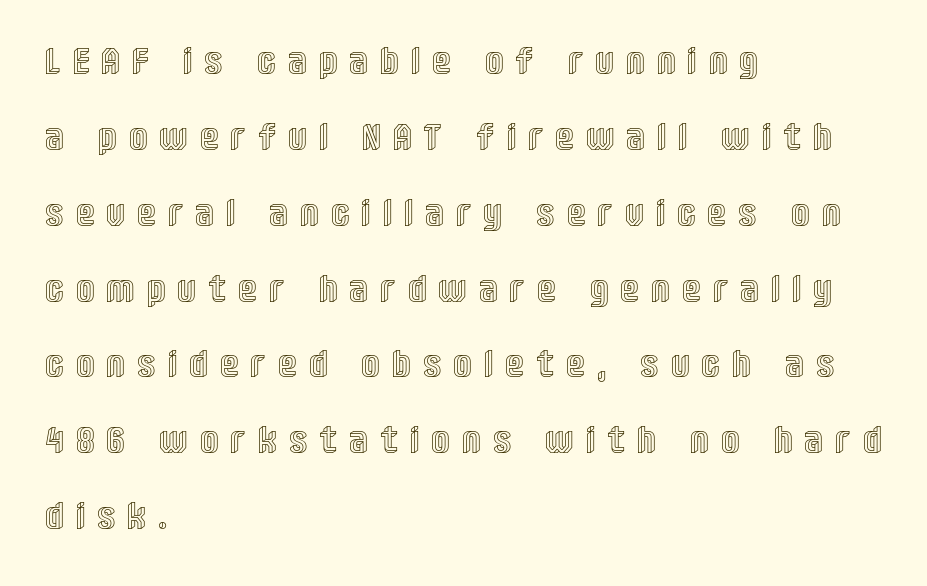
Nope, not italic — everything's standing straight. Line spacing here is loose. Note the varied advance widths — an 'i' is clearly narrower than an 'm'. In CSS terms this would be text-align: left. Plain, unruled lines of type. Caption: expanded tracking, letters set apart.
